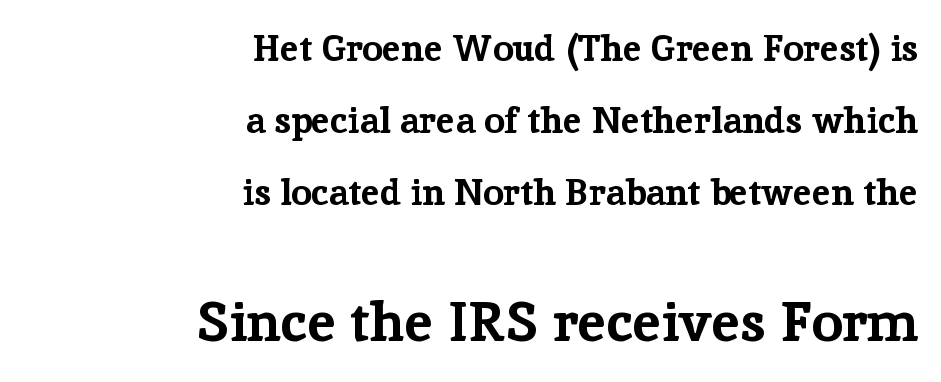
The image shows 56 px bold serif type, upright; set right-aligned, loose line spacing (1.95x), normal letter spacing, not underlined; the second (bottom) block is 1.51x larger; low stroke contrast and a medium x-height.
